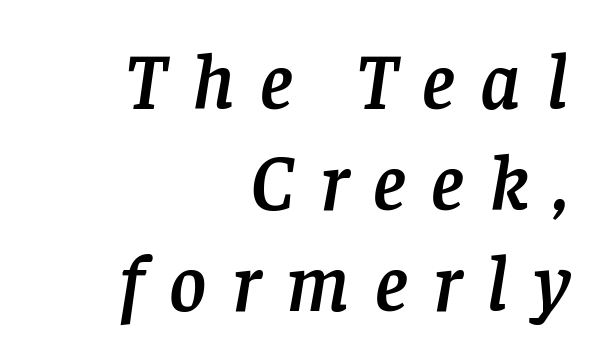
Q: Is the text italic (slanted)? A: Yes, it leans right by about 8 degrees.
Q: Is the typeface a serif or a sans-serif typeface? A: Serif.
Q: Is the text underlined? A: No.
Q: How is the paragraph aligned? A: Right-aligned.
Q: Is the spacing between letters normal or unusually wide? A: Unusually wide.
Q: Is the spacing between lines tight, normal or loose? A: Normal.
Q: Width (condensed, normal, or wide)? A: Normal.
Q: Stroke contrast? A: Low.
Q: x-height? A: Large.
Q: Monospaced? A: No.
